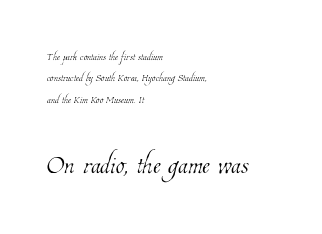
Q: Is the text bold? A: No.
Q: Is the text underlined? A: No.
Q: How is the paragraph aligned? A: Left-aligned.
Q: Is the spacing between letters normal or unusually wide? A: Normal.
Q: Is the spacing between lines tight, normal or loose? A: Normal.
Q: Which block of text is set in a larger size, the first (top) or the second (bottom)? A: The second (bottom) one.
Q: Width (condensed, normal, or wide)? A: Condensed.
Q: Stroke contrast? A: Low.
Q: x-height? A: Medium.
Q: Monospaced? A: No.
